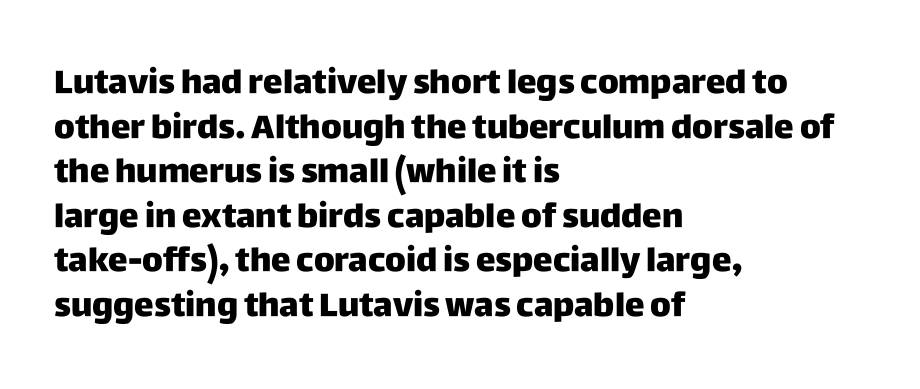
The image shows 33 px heavy sans-serif type, upright; set left-aligned, normal line spacing (1.35x), normal letter spacing, not underlined; low stroke contrast and a large x-height.
